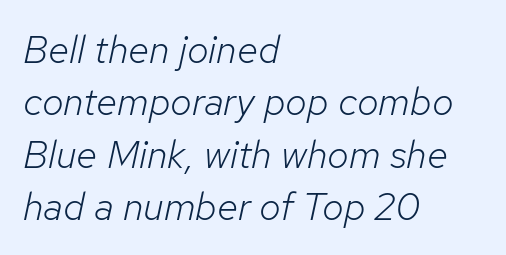
The image shows 39 px light type, italic (leaning right); set left-aligned, normal line spacing (1.34x), normal letter spacing, not underlined; low stroke contrast and a medium x-height.
